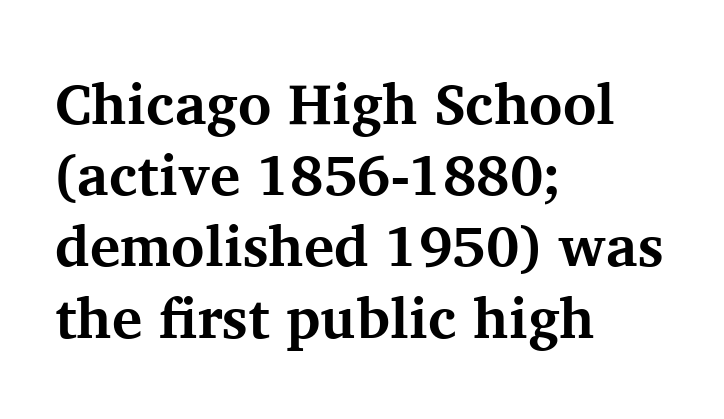
The rendering uses a bold face; every stroke is thick and dark. These lines are rendered in a variable-pitch font. Ascenders rise straight up at ninety degrees. Just letters on the line, the space beneath them empty. In terms of letterform style, serifs are clearly present.
